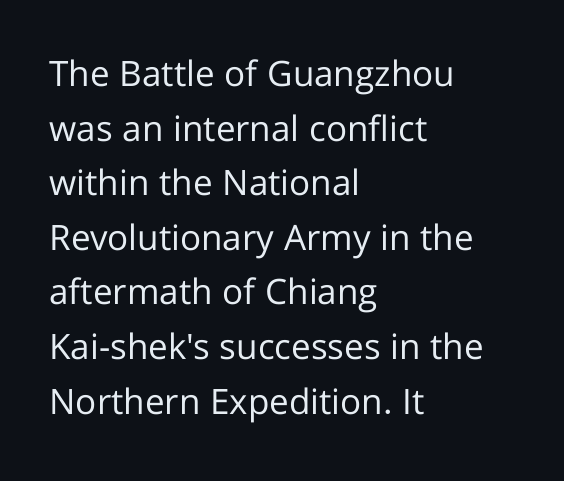
The image shows 35 px regular-weight sans-serif type, upright; set left-aligned, normal line spacing (1.56x), normal letter spacing, not underlined; low stroke contrast and a medium x-height.
